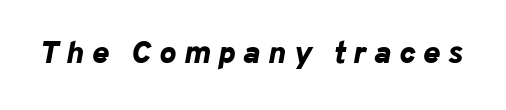
The rendering applies a slant to the glyphs. Type without underlining. Pretty heavy lettering here — definitely bold. The rendering uses natural spacing where letterforms have individual widths. Look at the tracking — it's clearly loosened, letters drifting apart.
